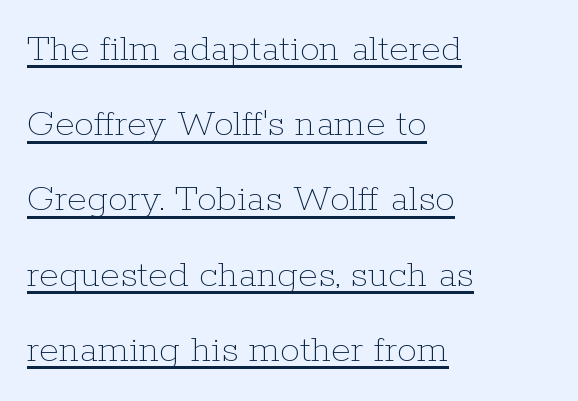
A student would call this left alignment; a typographer would say flush left, rag right. The lettering stays uniformly vertical, giving the passage a roman look. These lines keep a tight, regular rhythm from letter to letter. The letters advance in unequal steps, a hallmark of proportional type. The font is comparable to plain body text, perhaps lighter. Students, observe the line beneath the letters — that is underlining.
